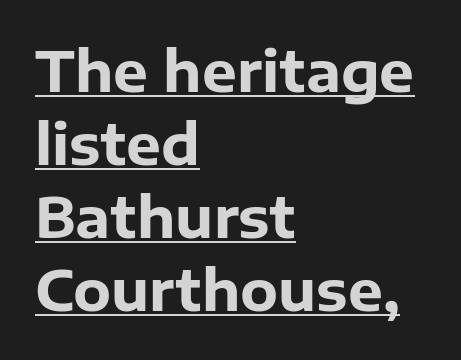
Q: Is the text bold? A: Yes.
Q: Is the text italic (slanted)? A: No, it is upright.
Q: Is the typeface a serif or a sans-serif typeface? A: Sans-serif.
Q: Is the text underlined? A: Yes.
Q: How is the paragraph aligned? A: Left-aligned.
Q: Is the spacing between letters normal or unusually wide? A: Normal.
Q: Is the spacing between lines tight, normal or loose? A: Normal.
Q: Width (condensed, normal, or wide)? A: Normal.
Q: Stroke contrast? A: Low.
Q: x-height? A: Medium.
Q: Monospaced? A: No.
